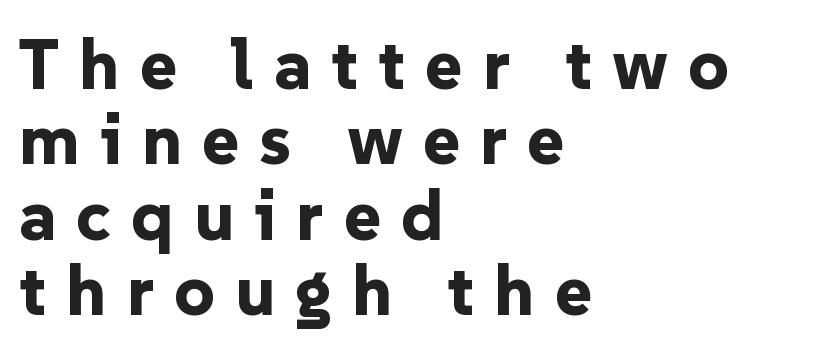
The image shows 71 px bold sans-serif type, upright; set left-aligned, tight line spacing (1.06x), unusually wide letter spacing (+0.28 em), not underlined; low stroke contrast and a medium x-height.
